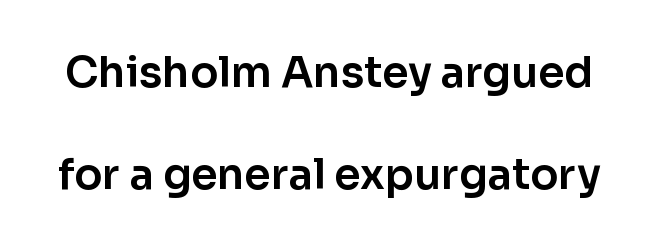
Q: Is the text italic (slanted)? A: No, it is upright.
Q: Is the typeface a serif or a sans-serif typeface? A: Sans-serif.
Q: Is the text underlined? A: No.
Q: Is the spacing between letters normal or unusually wide? A: Normal.
Q: Is the spacing between lines tight, normal or loose? A: Loose.
Q: Width (condensed, normal, or wide)? A: Normal.
Q: Stroke contrast? A: Low.
Q: x-height? A: Medium.
Q: Monospaced? A: No.
